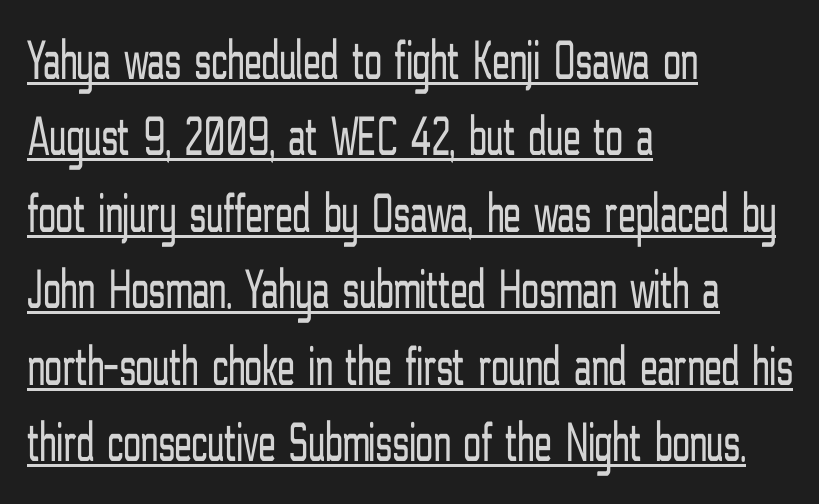
{"serif": "no", "italic": "no", "bold": "no", "weight": "light", "width": "condensed", "stroke_contrast": "low", "x_height": "medium", "monospaced": "no", "underline": "yes", "align": "left", "line_spacing": "normal", "line_spacing_ratio": 1.34, "letter_spacing": "normal", "letter_spacing_em": 0.0, "glyph_px": 57}
